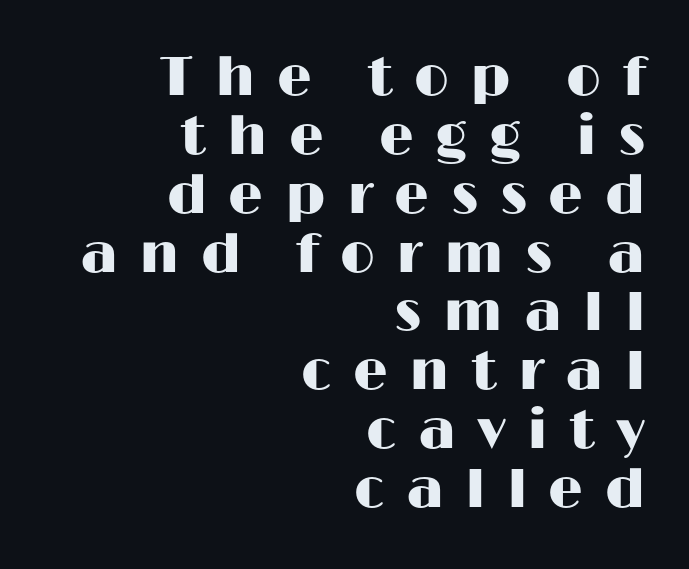
Q: Is the text italic (slanted)? A: No, it is upright.
Q: Is the typeface a serif or a sans-serif typeface? A: Sans-serif.
Q: Is the text underlined? A: No.
Q: How is the paragraph aligned? A: Right-aligned.
Q: Is the spacing between letters normal or unusually wide? A: Unusually wide.
Q: Is the spacing between lines tight, normal or loose? A: Tight.
Q: Width (condensed, normal, or wide)? A: Wide.
Q: Stroke contrast? A: High.
Q: x-height? A: Medium.
Q: Monospaced? A: No.
